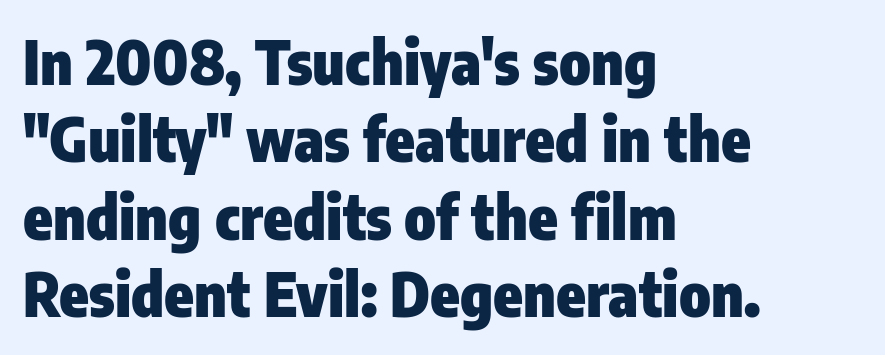
Q: Is the text bold? A: Yes.
Q: Is the text italic (slanted)? A: No, it is upright.
Q: Is the typeface a serif or a sans-serif typeface? A: Sans-serif.
Q: Is the text underlined? A: No.
Q: How is the paragraph aligned? A: Left-aligned.
Q: Is the spacing between letters normal or unusually wide? A: Normal.
Q: Is the spacing between lines tight, normal or loose? A: Normal.
Q: Width (condensed, normal, or wide)? A: Condensed.
Q: Stroke contrast? A: Low.
Q: x-height? A: Medium.
Q: Monospaced? A: No.
